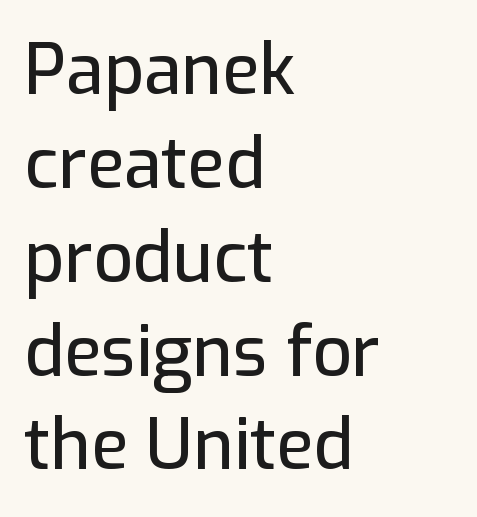
The image shows 69 px sans-serif type, upright; set left-aligned, normal line spacing (1.36x), normal letter spacing, not underlined; low stroke contrast and a medium x-height.
